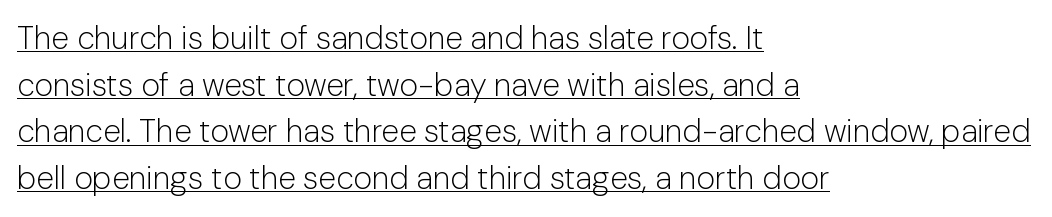
Q: Is the text bold? A: No.
Q: Is the text italic (slanted)? A: No, it is upright.
Q: Is the typeface a serif or a sans-serif typeface? A: Sans-serif.
Q: Is the text underlined? A: Yes.
Q: How is the paragraph aligned? A: Left-aligned.
Q: Is the spacing between letters normal or unusually wide? A: Normal.
Q: Is the spacing between lines tight, normal or loose? A: Normal.
Q: Width (condensed, normal, or wide)? A: Normal.
Q: Stroke contrast? A: Low.
Q: x-height? A: Medium.
Q: Monospaced? A: No.
